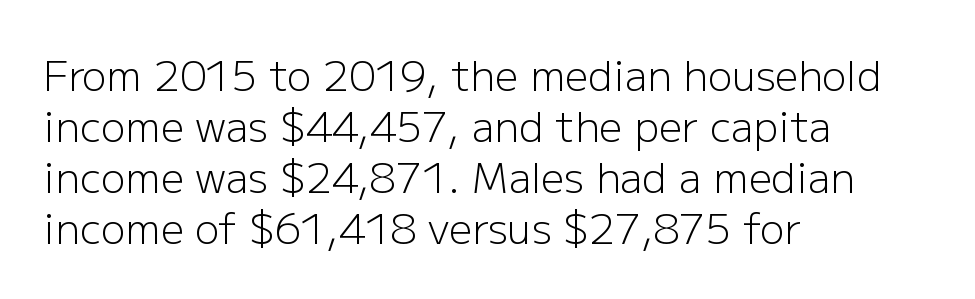
The image shows 41 px light sans-serif type, upright; set left-aligned, line spacing 1.24x, normal letter spacing, not underlined; low stroke contrast and a medium x-height.
